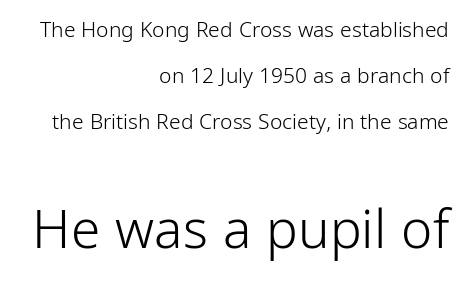
The image shows 53 px light, condensed sans-serif type, upright; set right-aligned, loose line spacing (2.19x), normal letter spacing, not underlined; the second (bottom) block is 2.52x larger; low stroke contrast and a medium x-height.
